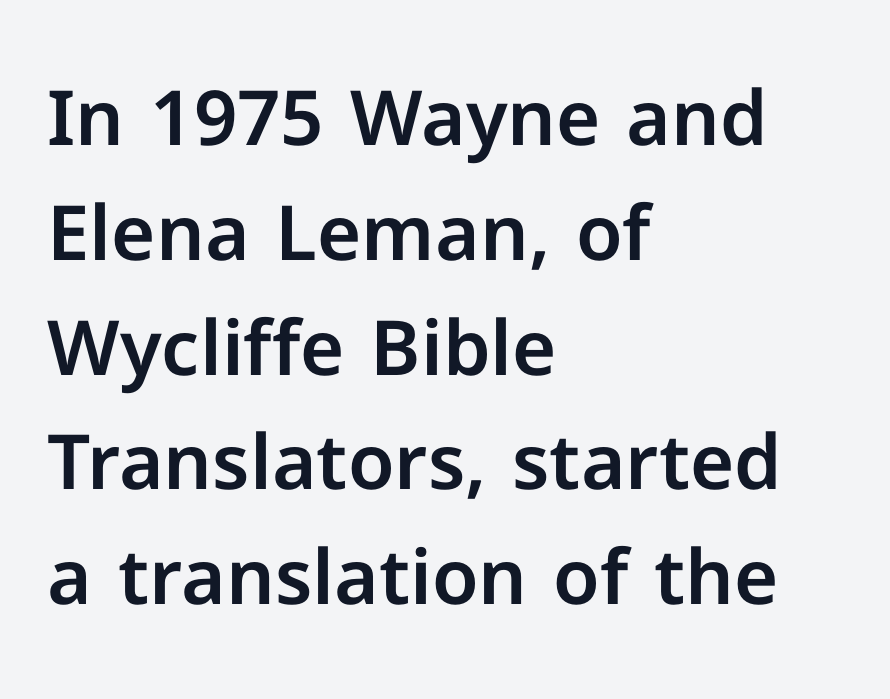
To sum up the face: it is a sans, with no serifs. The letterforms sit shoulder to shoulder at normal distance. Normally led — the rows are evenly, conventionally spaced. This sample uses an upright cut, with every glyph sitting square on the baseline. A classic flush-left, rag-right setting is used for this passage.
